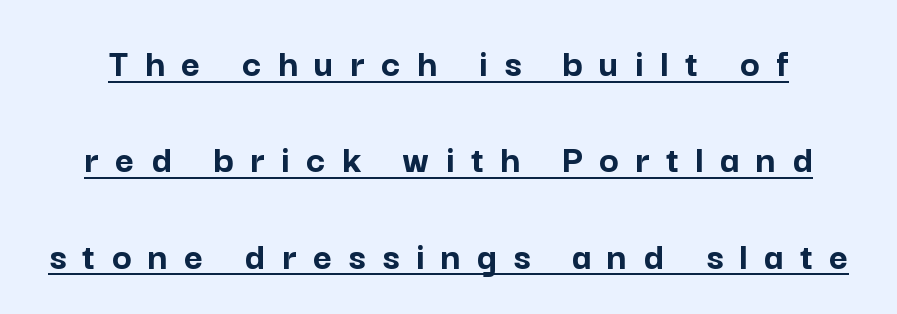
The image shows 41 px semibold sans-serif type, upright; set loose line spacing (2.35x), unusually wide letter spacing (+0.4 em), underlined; low stroke contrast and a medium x-height.
